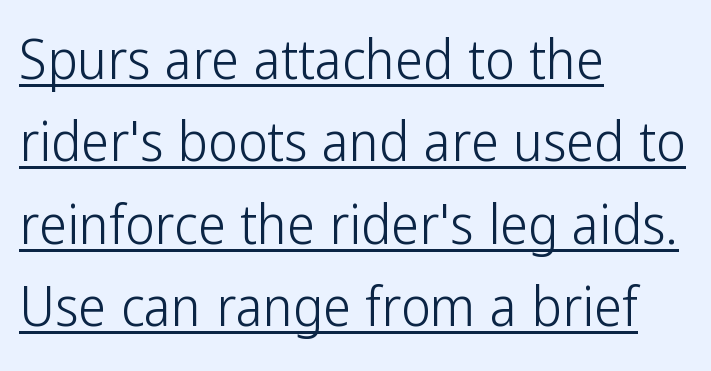
This rendering employs a face without finishing strokes, i.e., a sans-serif. Line spacing here is normal. The letters advance in unequal steps, a hallmark of proportional type. The font is comparable to plain body text, perhaps lighter.
